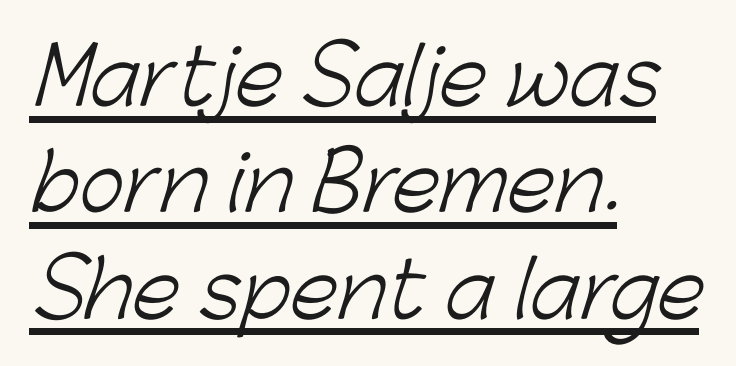
Nobody touched the tracking dial on this one. Layout note: lines flush left. Whoever set this chose a conventional vertical rhythm. Think of a printed novel: that variable character pitch is what you see here. The cut favours lightness, reaching ordinary text weight at its darkest. The string is rendered with underlining switched on.
